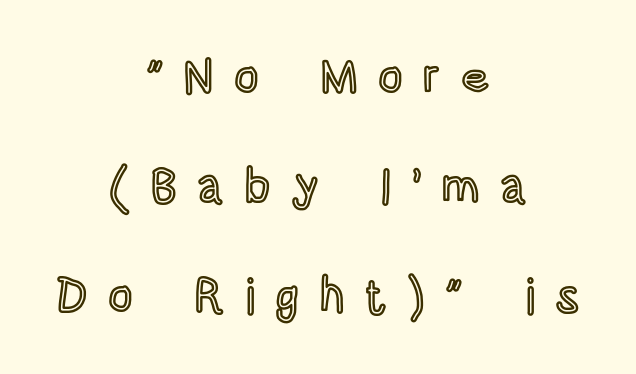
The letters stand straight up with perfectly vertical stems. There is plenty of visible air inserted between adjacent glyphs. Think of a printed novel: that variable character pitch is what you see here. The whitespace from short lines is split evenly between both sides.
